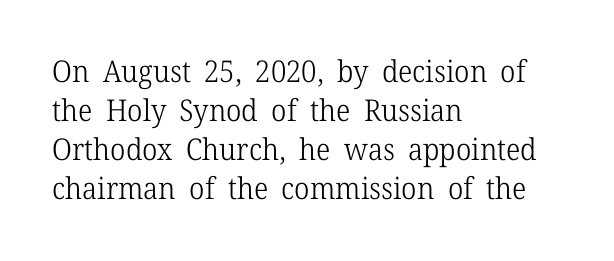
Q: Is the text bold? A: No.
Q: Is the text italic (slanted)? A: No, it is upright.
Q: Is the typeface a serif or a sans-serif typeface? A: Serif.
Q: Is the text underlined? A: No.
Q: How is the paragraph aligned? A: Left-aligned.
Q: Is the spacing between letters normal or unusually wide? A: Normal.
Q: Is the spacing between lines tight, normal or loose? A: Normal.
Q: Width (condensed, normal, or wide)? A: Normal.
Q: Stroke contrast? A: Low.
Q: x-height? A: Medium.
Q: Monospaced? A: No.
